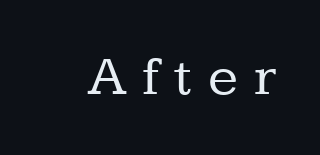
{"serif": "yes", "italic": "no", "bold": "no", "weight": "regular", "width": "normal", "stroke_contrast": "low", "x_height": "medium", "monospaced": "no", "underline": "no", "letter_spacing": "wide", "letter_spacing_em": 0.28, "glyph_px": 56}
